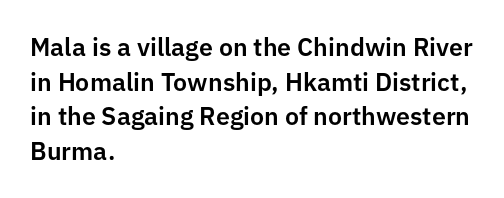
Has an underline been added? It has not. Observe the ordinary spacing: letters are neighbours, not strangers. What's the leading like? Ordinary, nothing unusual. Reading down the block, your eye returns to a fixed left position each line. Every character sits straight up, as roman type does.
